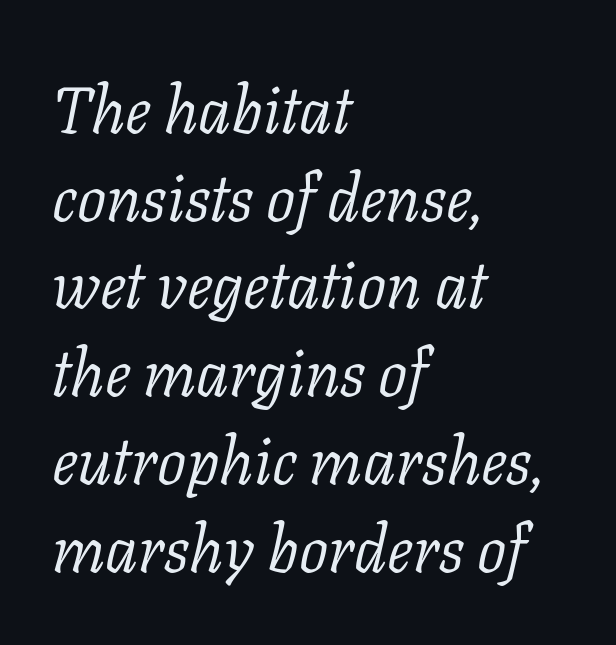
{"serif": "yes", "italic": "yes", "lean": "right", "slant_degrees": 11, "bold": "no", "weight": "light", "width": "normal", "stroke_contrast": "low", "x_height": "medium", "monospaced": "no", "underline": "no", "align": "left", "line_spacing": "normal", "line_spacing_ratio": 1.35, "letter_spacing": "normal", "letter_spacing_em": 0.0, "glyph_px": 65}
